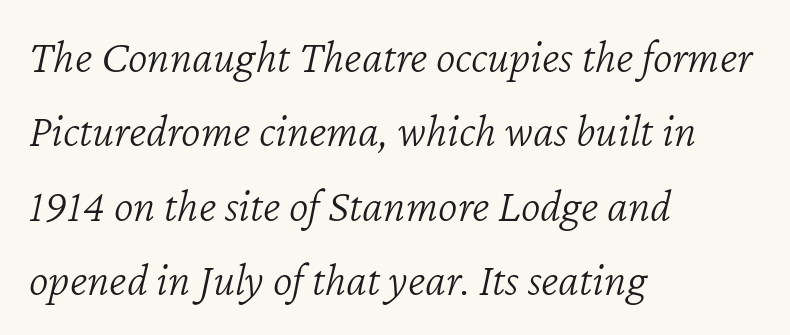
{"italic": "yes", "lean": "right", "slant_degrees": 12, "bold": "no", "weight": "light", "width": "normal", "stroke_contrast": "low", "x_height": "medium", "monospaced": "no", "underline": "no", "align": "left", "line_spacing": "normal", "line_spacing_ratio": 1.58, "letter_spacing": "normal", "letter_spacing_em": 0.0, "glyph_px": 47}
